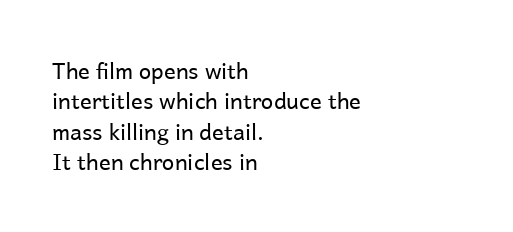
The image shows 22 px text type, upright; set left-aligned, normal line spacing (1.38x), normal letter spacing, not underlined.
